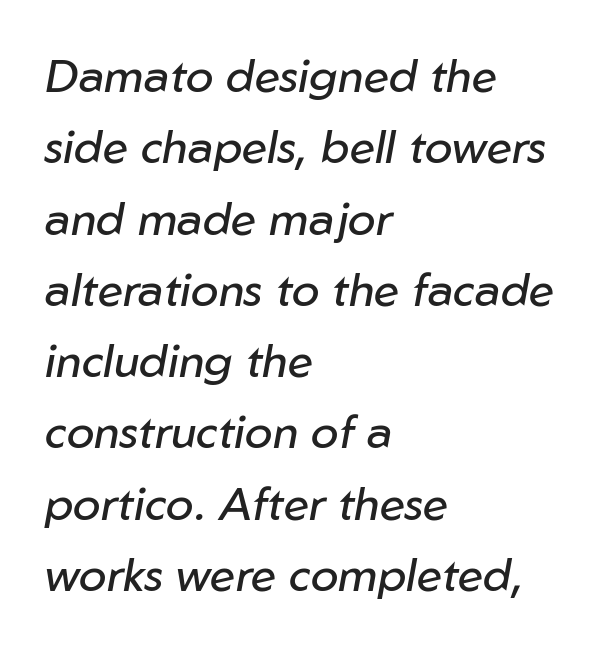
The image shows 46 px regular-weight type, italic (leaning right); set left-aligned, normal line spacing (1.55x), normal letter spacing, not underlined; low stroke contrast and a medium x-height.
